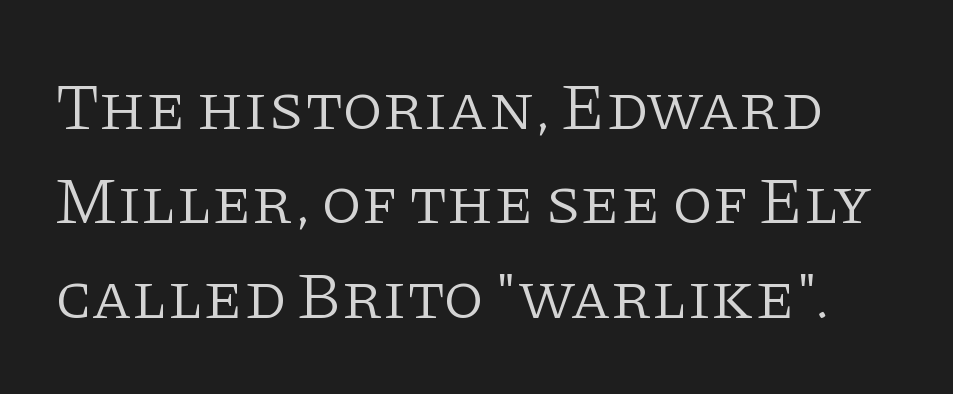
Italic: no, the glyphs are upright roman. Note the varied advance widths — an 'i' is clearly narrower than an 'm'. Each word holds together tightly as a unit, with standard inter-letter gaps. Lines of text with bare space underneath.
